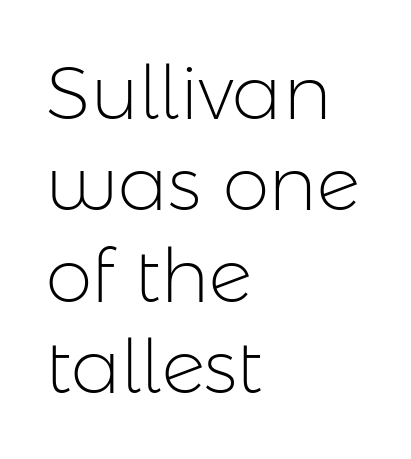
The image shows 75 px light sans-serif type, upright; set left-aligned, line spacing 1.22x, normal letter spacing, not underlined; low stroke contrast and a medium x-height.
